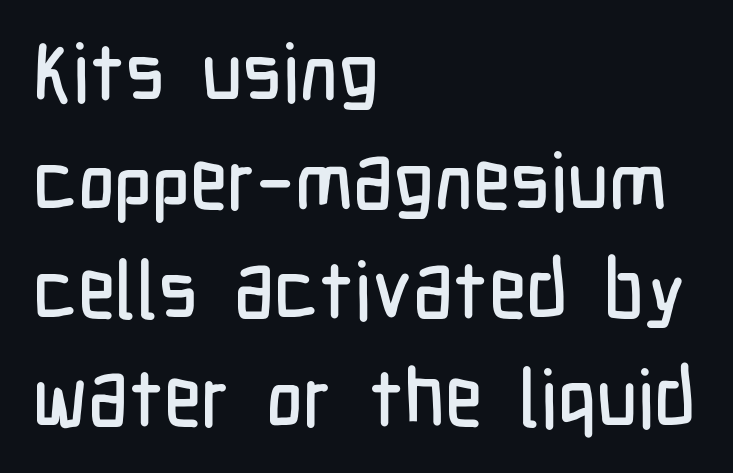
Q: Is the text italic (slanted)? A: No, it is upright.
Q: Is the typeface a serif or a sans-serif typeface? A: Sans-serif.
Q: Is the text underlined? A: No.
Q: How is the paragraph aligned? A: Left-aligned.
Q: Is the spacing between letters normal or unusually wide? A: Normal.
Q: Is the spacing between lines tight, normal or loose? A: Normal.
Q: Width (condensed, normal, or wide)? A: Condensed.
Q: Stroke contrast? A: Low.
Q: x-height? A: Medium.
Q: Monospaced? A: No.
